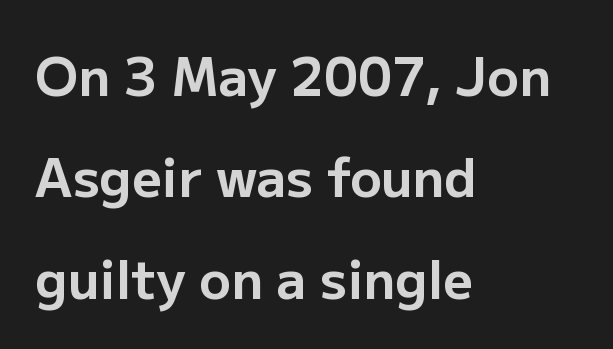
{"serif": "no", "italic": "no", "bold": "yes", "weight": "bold", "width": "normal", "stroke_contrast": "low", "x_height": "medium", "monospaced": "no", "underline": "no", "align": "left", "line_spacing": "loose", "line_spacing_ratio": 1.95, "letter_spacing": "normal", "letter_spacing_em": 0.0, "glyph_px": 52}
